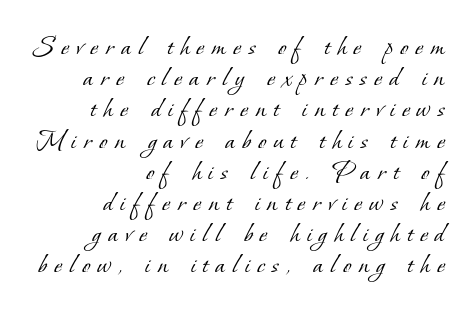
{"serif": "yes", "bold": "no", "weight": "light", "width": "normal", "stroke_contrast": "low", "x_height": "small", "monospaced": "no", "underline": "no", "align": "right", "line_spacing": "tight", "line_spacing_ratio": 1.04, "letter_spacing": "wide", "letter_spacing_em": 0.25, "glyph_px": 30}
